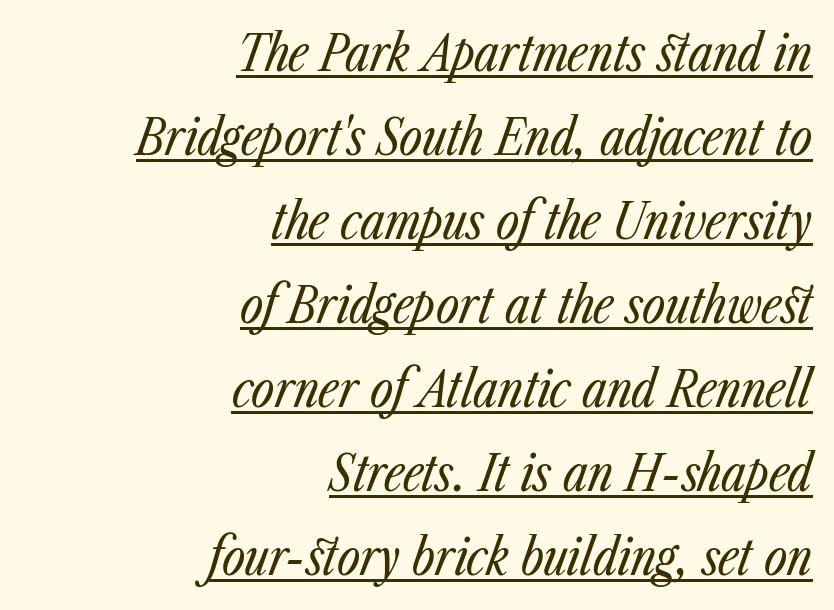
{"italic": "yes", "lean": "right", "slant_degrees": 23, "bold": "no", "weight": "regular", "width": "condensed", "stroke_contrast": "low", "x_height": "medium", "monospaced": "no", "underline": "yes", "align": "right", "line_spacing": "normal", "line_spacing_ratio": 1.68, "letter_spacing": "normal", "letter_spacing_em": 0.0, "glyph_px": 50}
